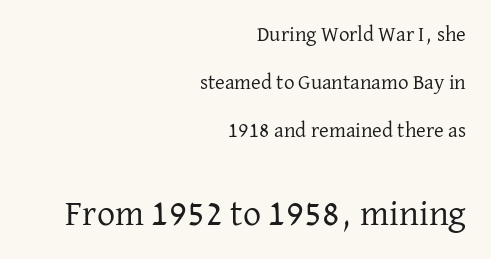
Horizontal alignment here is rightward, an uncommon choice for prose. Is there any slant? The stems are plumb. Honestly, the letter spacing is just normal — you wouldn't notice it. Is this a sans? No — the strokes have serifs.
